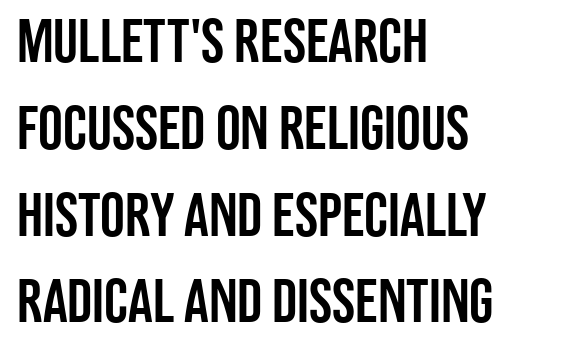
Q: Is the text italic (slanted)? A: No, it is upright.
Q: Is the typeface a serif or a sans-serif typeface? A: Sans-serif.
Q: Is the text underlined? A: No.
Q: How is the paragraph aligned? A: Left-aligned.
Q: Is the spacing between letters normal or unusually wide? A: Normal.
Q: Is the spacing between lines tight, normal or loose? A: Normal.
Q: Width (condensed, normal, or wide)? A: Condensed.
Q: Stroke contrast? A: Low.
Q: x-height? A: Large.
Q: Monospaced? A: No.
